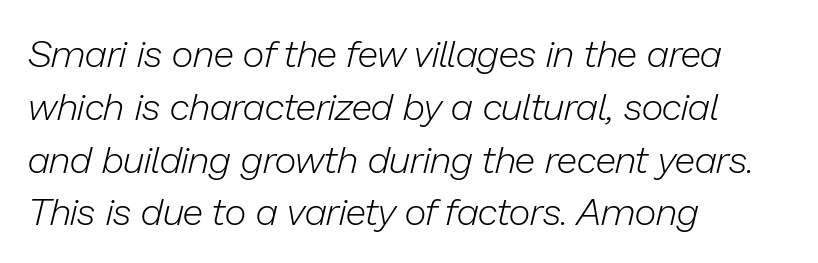
Q: Is the text bold? A: No.
Q: Is the text italic (slanted)? A: Yes, it leans right by about 13 degrees.
Q: Is the text underlined? A: No.
Q: How is the paragraph aligned? A: Left-aligned.
Q: Is the spacing between letters normal or unusually wide? A: Normal.
Q: Is the spacing between lines tight, normal or loose? A: Normal.
Q: Width (condensed, normal, or wide)? A: Normal.
Q: Stroke contrast? A: Low.
Q: x-height? A: Medium.
Q: Monospaced? A: No.
